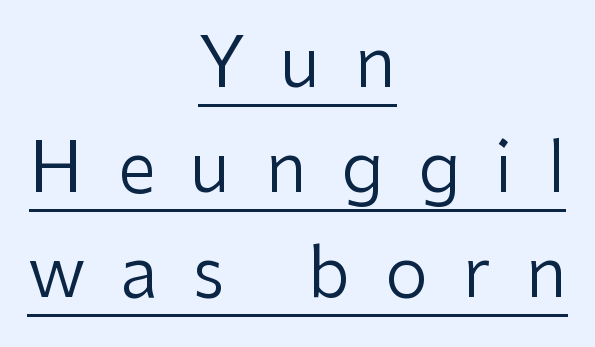
The image shows 69 px regular-weight sans-serif type, upright; set centered, normal line spacing (1.52x), unusually wide letter spacing (+0.5 em), underlined; low stroke contrast and a medium x-height.
